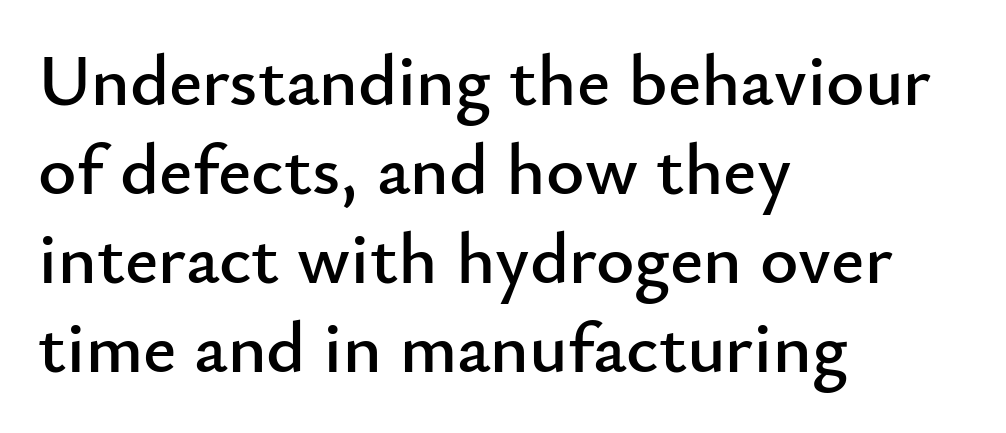
Characters remain perfectly vertical along every line. The specimen omits any rule beneath the text block's lines. The paragraph has a hard left edge and a soft right edge. Here the designer chose a conventional face with non-uniform glyph widths.
